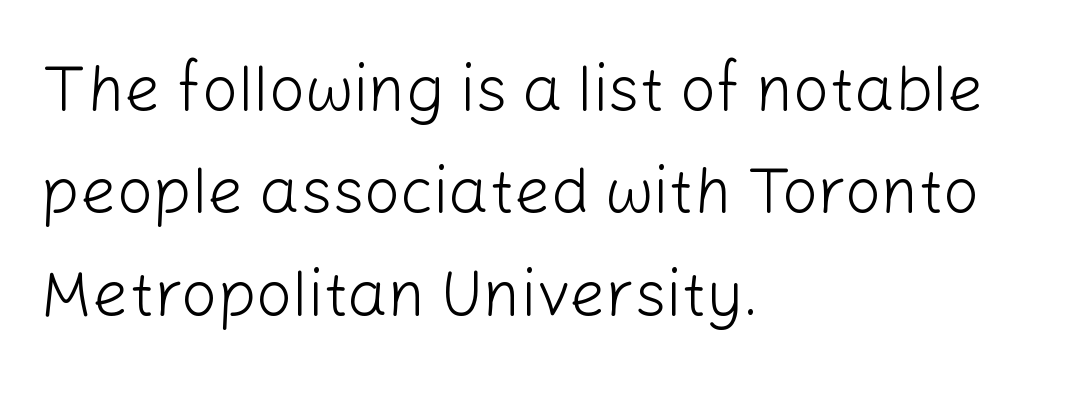
Q: Is the text bold? A: No.
Q: Is the text italic (slanted)? A: No, it is upright.
Q: Is the typeface a serif or a sans-serif typeface? A: Sans-serif.
Q: Is the text underlined? A: No.
Q: How is the paragraph aligned? A: Left-aligned.
Q: Is the spacing between letters normal or unusually wide? A: Normal.
Q: Is the spacing between lines tight, normal or loose? A: Normal.
Q: Width (condensed, normal, or wide)? A: Normal.
Q: Stroke contrast? A: Low.
Q: x-height? A: Medium.
Q: Monospaced? A: No.
